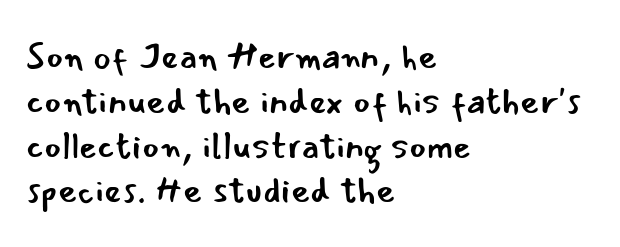
The image shows 37 px regular-weight sans-serif type, upright; set left-aligned, line spacing 1.21x, normal letter spacing, not underlined; low stroke contrast and a small x-height.
